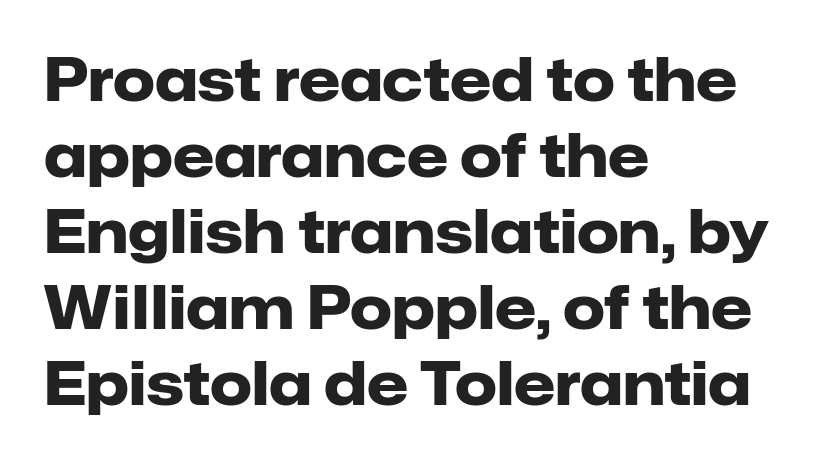
{"serif": "no", "italic": "no", "bold": "yes", "weight": "heavy", "width": "normal", "stroke_contrast": "low", "x_height": "medium", "monospaced": "no", "underline": "no", "align": "left", "line_spacing": "normal", "line_spacing_ratio": 1.29, "letter_spacing": "normal", "letter_spacing_em": 0.0, "glyph_px": 59}
